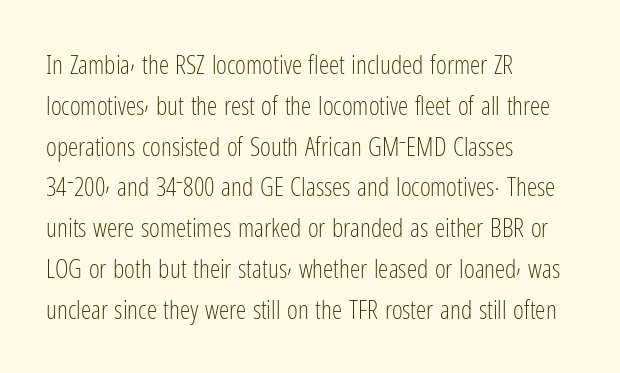
The image shows 26 px text type, upright; set left-aligned, normal line spacing (1.57x), normal letter spacing, not underlined.
